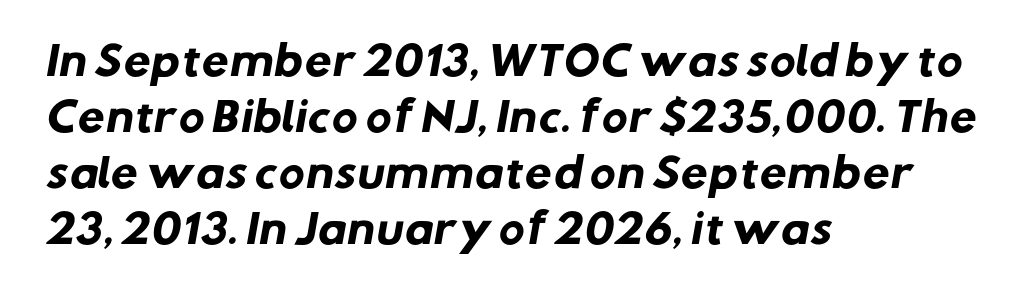
Q: Is the text bold? A: Yes.
Q: Is the typeface a serif or a sans-serif typeface? A: Sans-serif.
Q: Is the text underlined? A: No.
Q: How is the paragraph aligned? A: Left-aligned.
Q: Is the spacing between letters normal or unusually wide? A: Normal.
Q: Is the spacing between lines tight, normal or loose? A: Normal.
Q: Width (condensed, normal, or wide)? A: Normal.
Q: Stroke contrast? A: Low.
Q: x-height? A: Medium.
Q: Monospaced? A: No.
